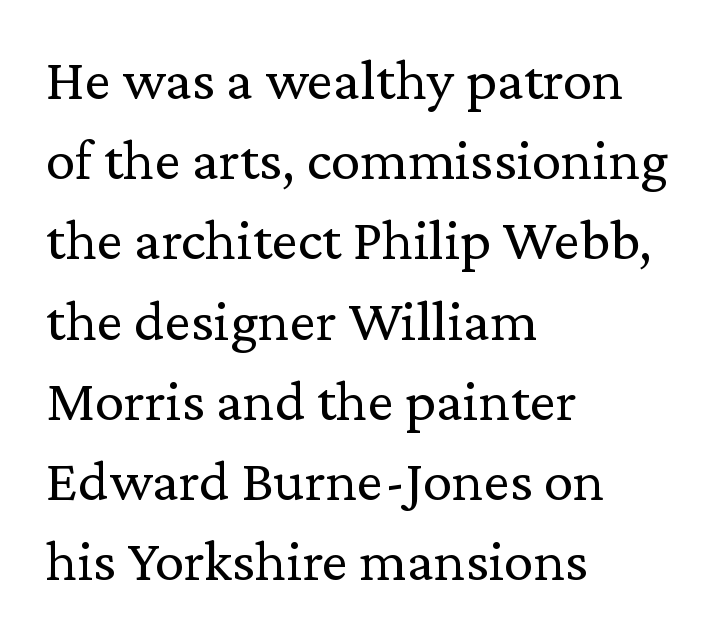
{"serif": "yes", "italic": "no", "bold": "no", "weight": "regular", "width": "normal", "stroke_contrast": "low", "x_height": "medium", "monospaced": "no", "underline": "no", "align": "left", "line_spacing": "normal", "line_spacing_ratio": 1.36, "letter_spacing": "normal", "letter_spacing_em": 0.0, "glyph_px": 59}
